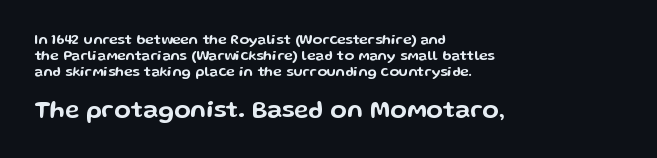
Characters follow at the spacing the type designer built in. Line starts are locked; line ends wander. Style check: upright. The gap between lines stays unmarked.
